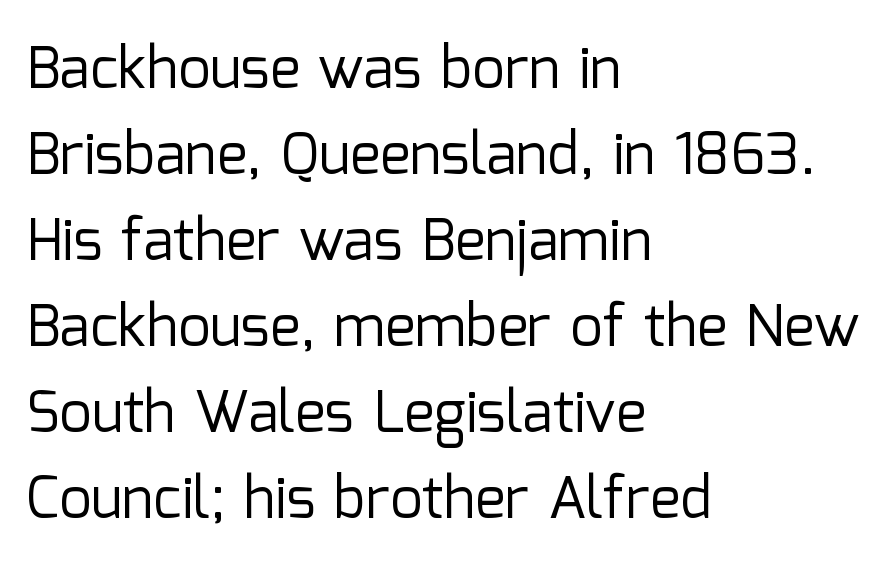
The ragged edge is on the right, which tells us the setting is flush left. In terms of posture, this sample is upright. No word sits above an underline. Serif or sans? Sans — the stroke terminals are bare. Reading down the column, the eye jumps a familiar distance to each next line.
